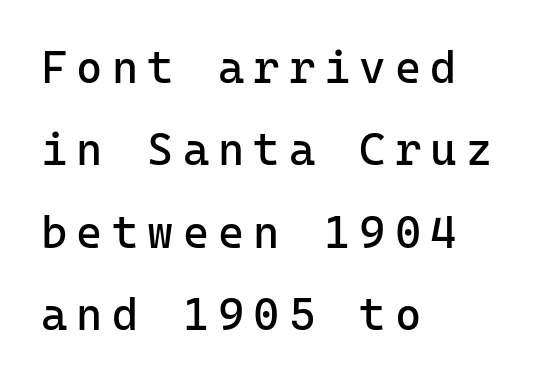
{"serif": "no", "italic": "no", "bold": "no", "weight": "regular", "width": "normal", "stroke_contrast": "low", "x_height": "medium", "monospaced": "yes", "underline": "no", "align": "left", "line_spacing_ratio": 1.83, "letter_spacing": "wide", "letter_spacing_em": 0.2, "glyph_px": 45}
